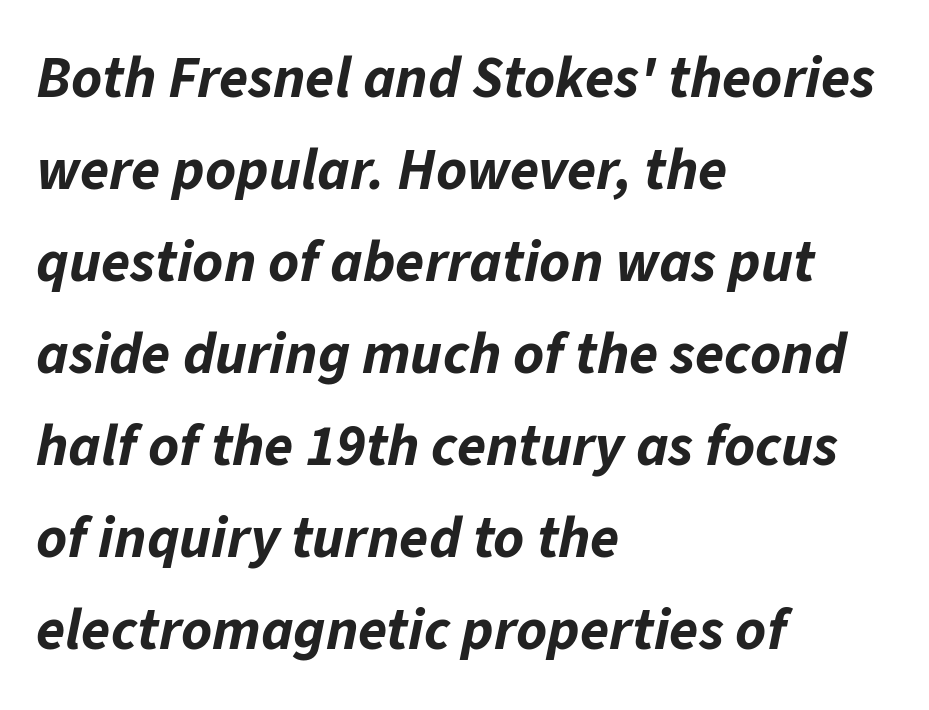
{"italic": "yes", "lean": "right", "slant_degrees": 11, "bold": "yes", "weight": "bold", "width": "normal", "stroke_contrast": "low", "x_height": "medium", "monospaced": "no", "underline": "no", "align": "left", "line_spacing": "normal", "line_spacing_ratio": 1.56, "letter_spacing": "normal", "letter_spacing_em": 0.0, "glyph_px": 59}
